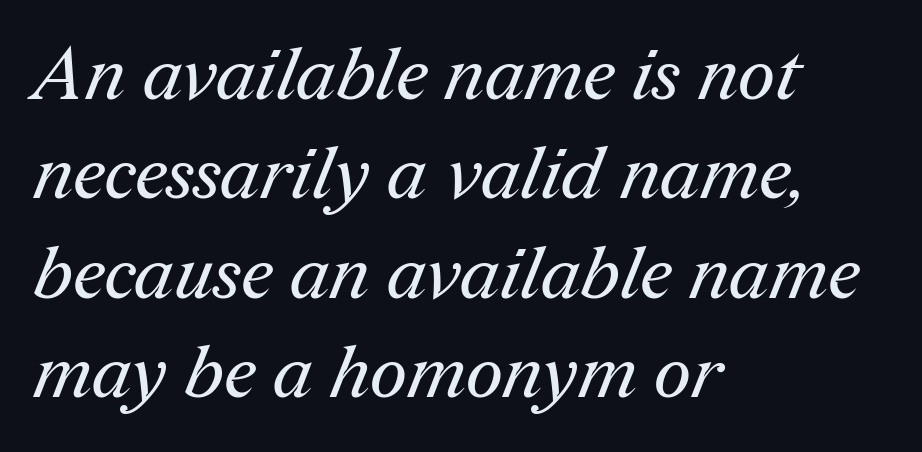
Q: Is the text bold? A: No.
Q: Is the typeface a serif or a sans-serif typeface? A: Serif.
Q: Is the text underlined? A: No.
Q: How is the paragraph aligned? A: Left-aligned.
Q: Is the spacing between letters normal or unusually wide? A: Normal.
Q: Is the spacing between lines tight, normal or loose? A: Normal.
Q: Width (condensed, normal, or wide)? A: Normal.
Q: Stroke contrast? A: Medium.
Q: x-height? A: Medium.
Q: Monospaced? A: No.
